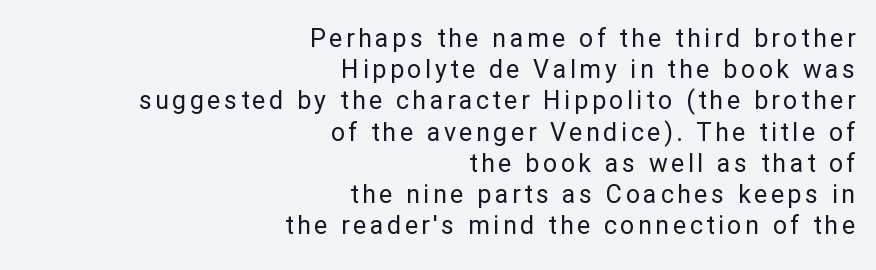
Vertical strokes here are truly vertical. Stroke mass is kept to a normal reading level or below. The setting favours the right margin, as signatures and pull-quotes sometimes do. The zone under the glyphs is completely vacant. Vertically, the passage feels balanced, rows spaced as you'd expect.
